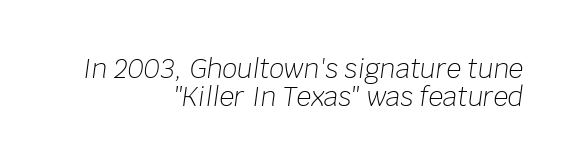
{"italic": "yes", "lean": "right", "slant_degrees": 8, "bold": "no", "underline": "no", "align": "right", "line_spacing": "tight", "line_spacing_ratio": 1.09, "letter_spacing": "normal", "letter_spacing_em": 0.0, "glyph_px": 26}
